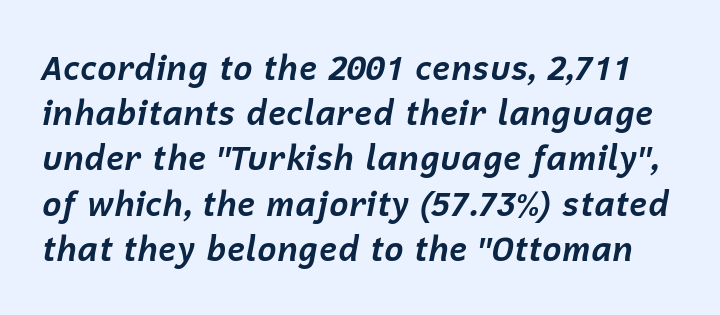
The image shows 33 px bold type, italic (leaning right); set normal line spacing (1.37x), normal letter spacing, not underlined; low stroke contrast and a medium x-height.
